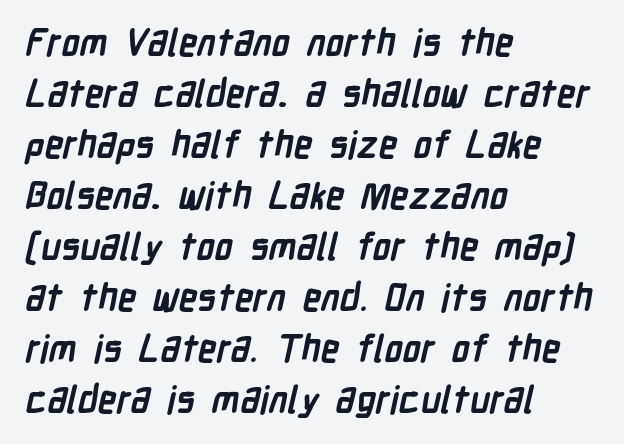
The image shows 37 px semibold, condensed sans-serif type; set left-aligned, normal line spacing (1.38x), normal letter spacing, not underlined; low stroke contrast and a medium x-height.
